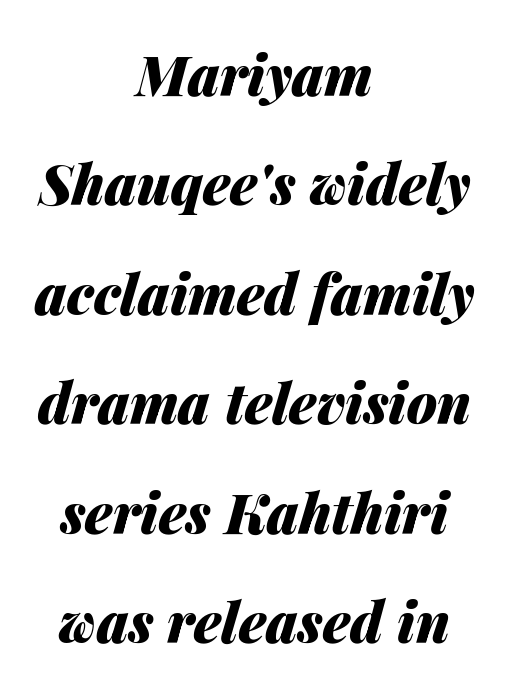
The image shows 55 px heavy type, italic (leaning right); set centered, loose line spacing (1.99x), normal letter spacing, not underlined; medium stroke contrast and a medium x-height.
